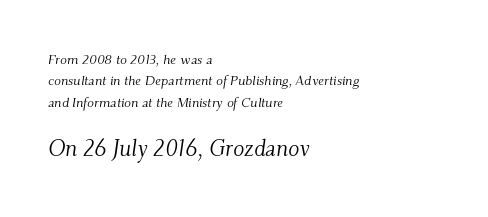
The image shows 23 px text type, italic (leaning right); set left-aligned, normal line spacing (1.52x), normal letter spacing, not underlined; the second (bottom) block is 1.64x larger.
